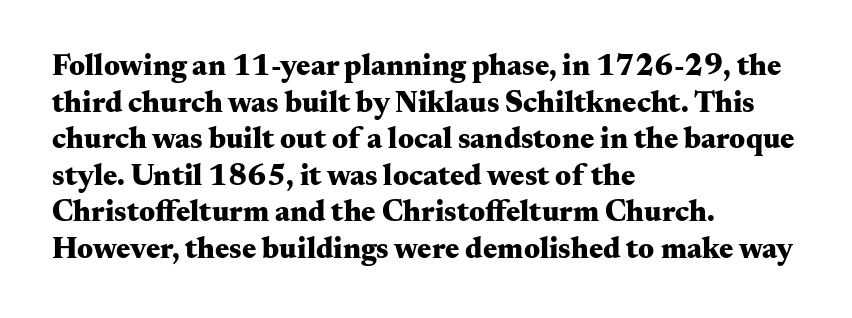
Q: Is the text bold? A: Yes.
Q: Is the text italic (slanted)? A: No, it is upright.
Q: Is the typeface a serif or a sans-serif typeface? A: Serif.
Q: Is the text underlined? A: No.
Q: How is the paragraph aligned? A: Left-aligned.
Q: Is the spacing between letters normal or unusually wide? A: Normal.
Q: Width (condensed, normal, or wide)? A: Wide.
Q: Stroke contrast? A: Medium.
Q: x-height? A: Small.
Q: Monospaced? A: No.
